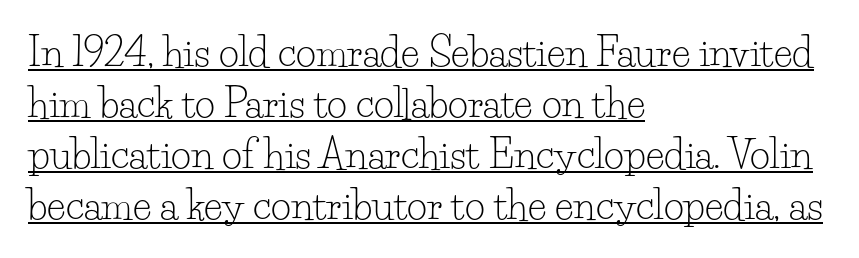
Q: Is the text bold? A: No.
Q: Is the text italic (slanted)? A: No, it is upright.
Q: Is the typeface a serif or a sans-serif typeface? A: Serif.
Q: Is the text underlined? A: Yes.
Q: How is the paragraph aligned? A: Left-aligned.
Q: Is the spacing between letters normal or unusually wide? A: Normal.
Q: Is the spacing between lines tight, normal or loose? A: Normal.
Q: Width (condensed, normal, or wide)? A: Normal.
Q: Stroke contrast? A: Low.
Q: x-height? A: Small.
Q: Monospaced? A: No.
